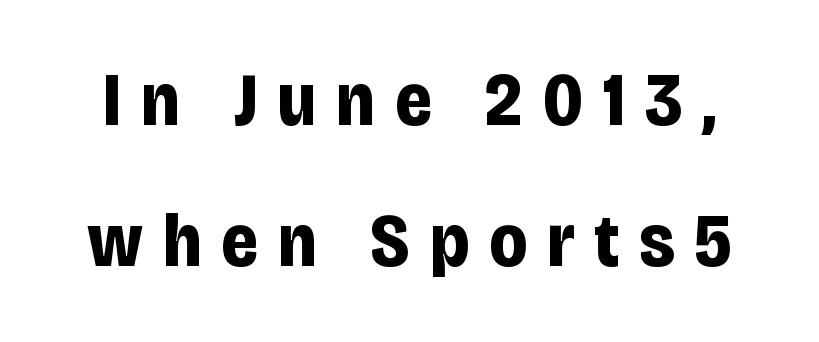
Q: Is the text bold? A: Yes.
Q: Is the text italic (slanted)? A: No, it is upright.
Q: Is the typeface a serif or a sans-serif typeface? A: Sans-serif.
Q: Is the text underlined? A: No.
Q: Is the spacing between letters normal or unusually wide? A: Unusually wide.
Q: Width (condensed, normal, or wide)? A: Condensed.
Q: Stroke contrast? A: Low.
Q: x-height? A: Large.
Q: Monospaced? A: No.
